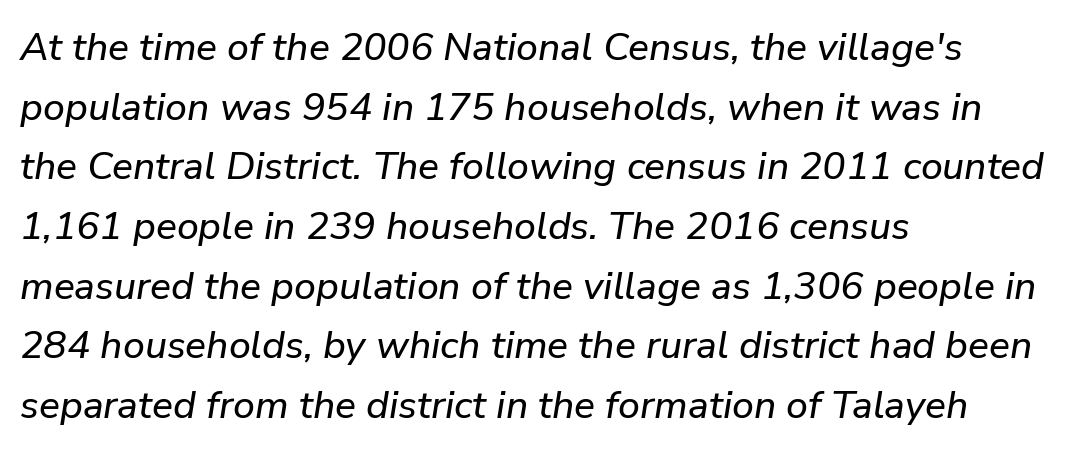
The image shows 39 px text type, italic (leaning right); set left-aligned, normal line spacing (1.53x), normal letter spacing, not underlined; low stroke contrast and a medium x-height.
